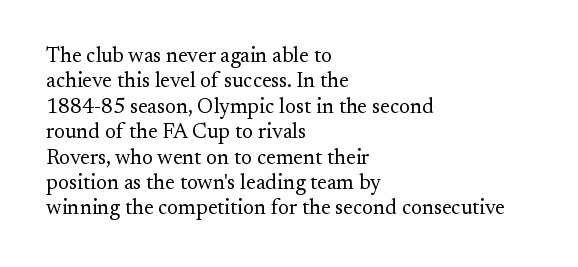
Q: Is the text bold? A: No.
Q: Is the text italic (slanted)? A: No, it is upright.
Q: Is the text underlined? A: No.
Q: How is the paragraph aligned? A: Left-aligned.
Q: Is the spacing between letters normal or unusually wide? A: Normal.
